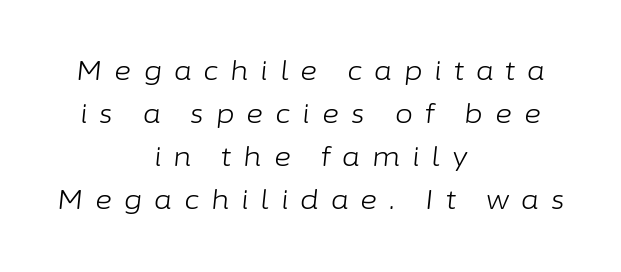
Q: Is the text bold? A: No.
Q: Is the text italic (slanted)? A: Yes, it leans right by about 6 degrees.
Q: Is the text underlined? A: No.
Q: How is the paragraph aligned? A: Centered.
Q: Is the spacing between letters normal or unusually wide? A: Unusually wide.
Q: Is the spacing between lines tight, normal or loose? A: Normal.
